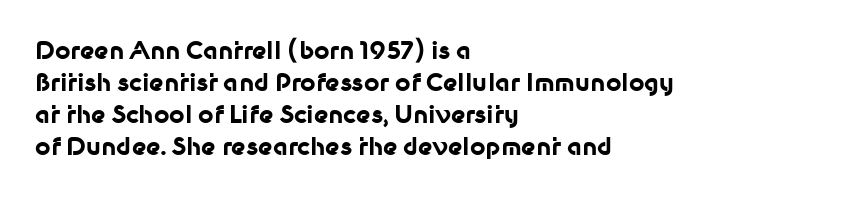
The image shows 24 px bold type, upright; set left-aligned, normal line spacing (1.33x), normal letter spacing, not underlined.
